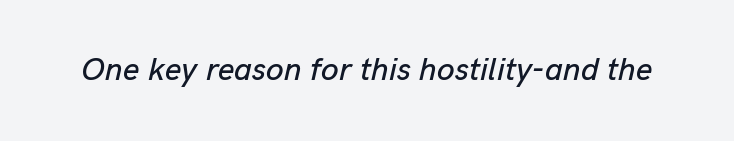
Q: Is the text italic (slanted)? A: Yes, it leans right by about 13 degrees.
Q: Is the text underlined? A: No.
Q: Is the spacing between letters normal or unusually wide? A: Normal.
Q: Width (condensed, normal, or wide)? A: Normal.
Q: Stroke contrast? A: Low.
Q: x-height? A: Medium.
Q: Monospaced? A: No.
